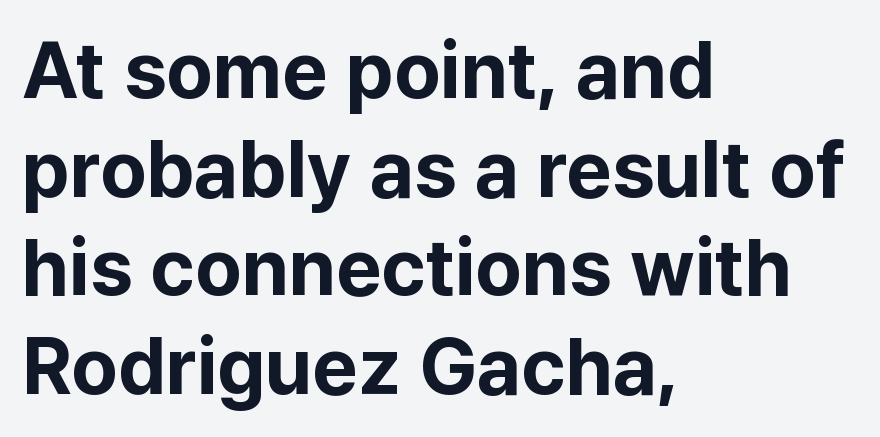
{"serif": "no", "italic": "no", "bold": "yes", "weight": "bold", "width": "normal", "stroke_contrast": "low", "x_height": "medium", "monospaced": "no", "underline": "no", "align": "left", "line_spacing": "normal", "line_spacing_ratio": 1.25, "letter_spacing": "normal", "letter_spacing_em": 0.0, "glyph_px": 79}
